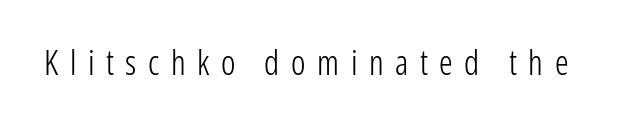
Q: Is the text bold? A: No.
Q: Is the text italic (slanted)? A: No, it is upright.
Q: Is the typeface a serif or a sans-serif typeface? A: Sans-serif.
Q: Is the text underlined? A: No.
Q: Is the spacing between letters normal or unusually wide? A: Unusually wide.
Q: Width (condensed, normal, or wide)? A: Condensed.
Q: Stroke contrast? A: Low.
Q: x-height? A: Medium.
Q: Monospaced? A: No.
